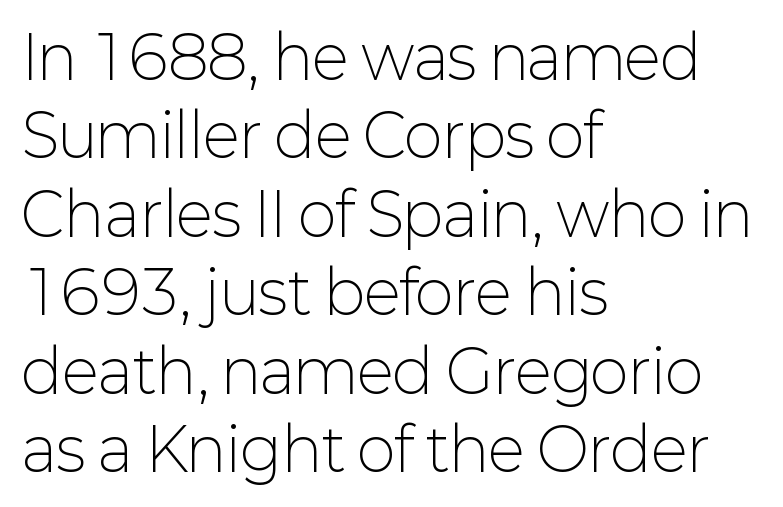
{"serif": "no", "italic": "no", "bold": "no", "weight": "light", "width": "normal", "stroke_contrast": "low", "x_height": "medium", "monospaced": "no", "underline": "no", "align": "left", "line_spacing": "normal", "line_spacing_ratio": 1.33, "letter_spacing": "normal", "letter_spacing_em": 0.0, "glyph_px": 59}
